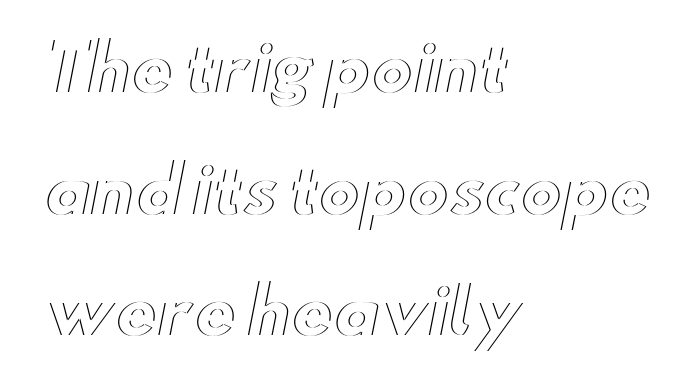
Q: Is the text italic (slanted)? A: Yes.
Q: Is the text underlined? A: No.
Q: How is the paragraph aligned? A: Left-aligned.
Q: Is the spacing between letters normal or unusually wide? A: Normal.
Q: Is the spacing between lines tight, normal or loose? A: Loose.
Q: Width (condensed, normal, or wide)? A: Wide.
Q: x-height? A: Small.
Q: Monospaced? A: No.
